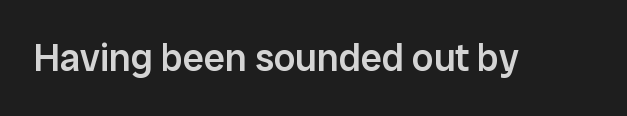
The image shows 38 px semibold sans-serif type, upright; set normal letter spacing, not underlined; low stroke contrast and a medium x-height.
